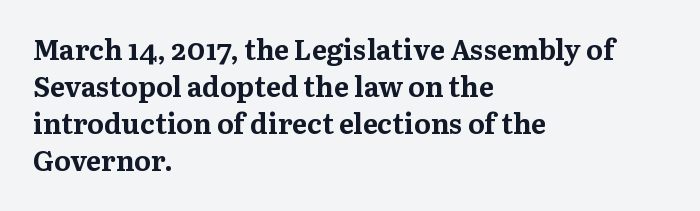
The image shows 28 px bold serif type, upright; set left-aligned, normal line spacing (1.32x), normal letter spacing, not underlined; medium stroke contrast and a medium x-height.
